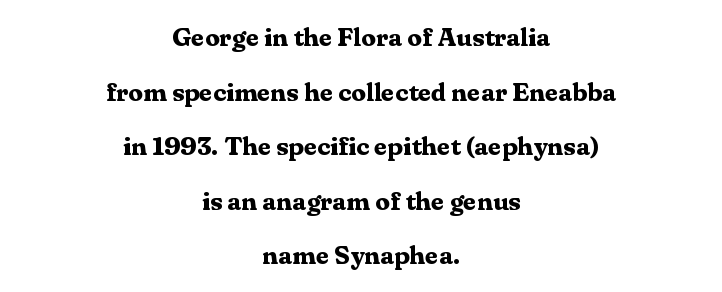
Is the type bold? Yes — the strokes are clearly thick and heavy. Rendered with straight, roman letterforms. The passage shown stacks its lines with a broad gap. Underlining? Definitely not there. The rendering positions every line midway between the sides.
